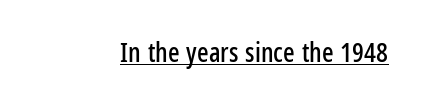
The image shows 27 px text type, upright; set normal letter spacing, underlined.
